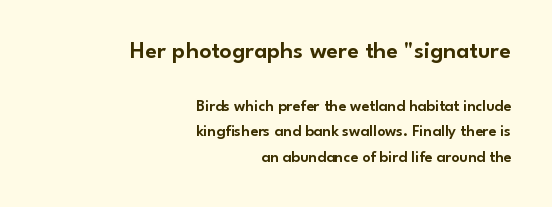
{"italic": "no", "underline": "no", "align": "right", "line_spacing": "normal", "line_spacing_ratio": 1.6, "letter_spacing": "normal", "letter_spacing_em": 0.0, "larger_block": "first", "size_ratio": 1.5, "glyph_px": 24}
